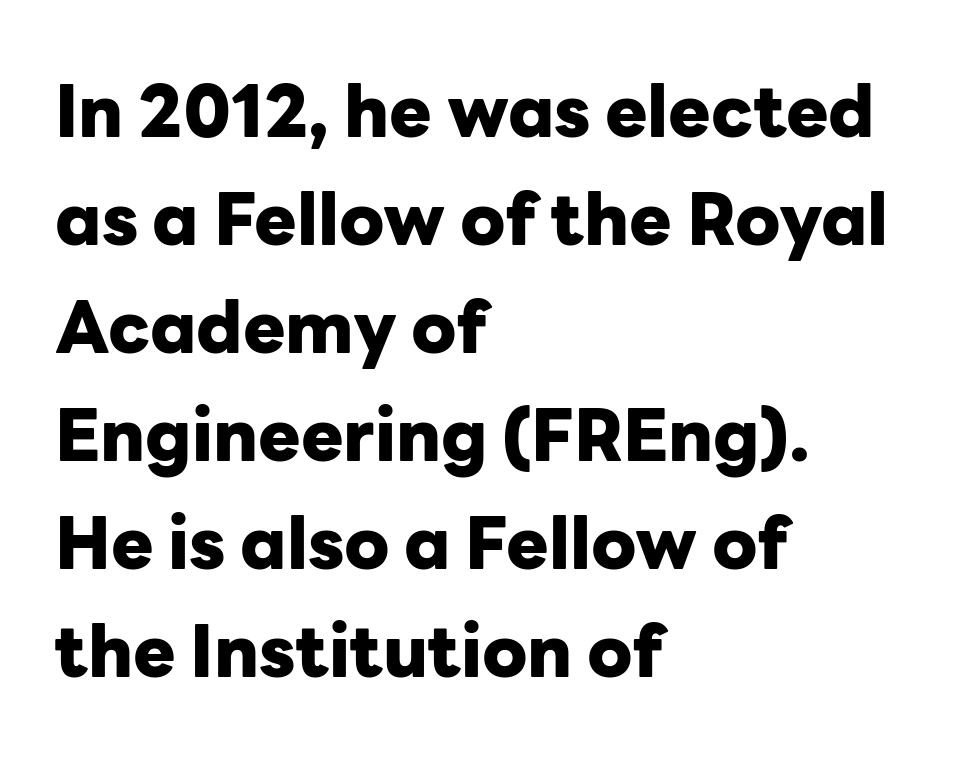
Q: Is the text bold? A: Yes.
Q: Is the text italic (slanted)? A: No, it is upright.
Q: Is the typeface a serif or a sans-serif typeface? A: Sans-serif.
Q: Is the text underlined? A: No.
Q: How is the paragraph aligned? A: Left-aligned.
Q: Is the spacing between letters normal or unusually wide? A: Normal.
Q: Is the spacing between lines tight, normal or loose? A: Normal.
Q: Width (condensed, normal, or wide)? A: Normal.
Q: Stroke contrast? A: Low.
Q: x-height? A: Medium.
Q: Monospaced? A: No.
